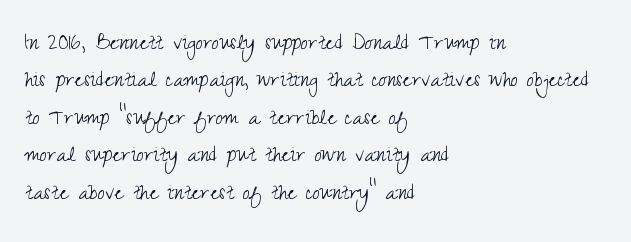
The image shows 26 px text type, upright; set left-aligned, normal line spacing (1.44x), normal letter spacing, not underlined.
